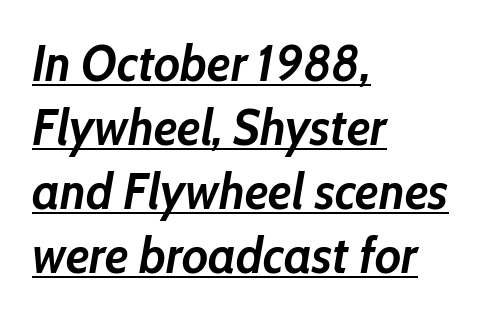
The image shows 50 px semibold type, italic (leaning right); set left-aligned, normal line spacing (1.28x), normal letter spacing, underlined; low stroke contrast and a medium x-height.
